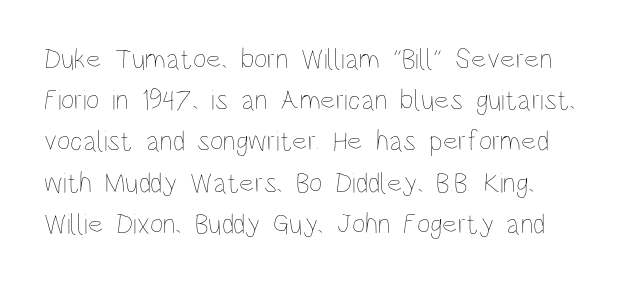
{"italic": "no", "bold": "no", "weight": "thin", "width": "condensed", "stroke_contrast": "low", "x_height": "large", "monospaced": "no", "underline": "no", "line_spacing": "normal", "line_spacing_ratio": 1.42, "letter_spacing": "normal", "letter_spacing_em": 0.0, "glyph_px": 29}
